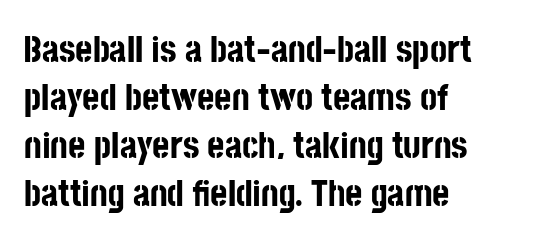
{"serif": "no", "italic": "no", "bold": "yes", "weight": "bold", "width": "condensed", "stroke_contrast": "low", "x_height": "large", "monospaced": "no", "underline": "no", "align": "left", "line_spacing": "normal", "line_spacing_ratio": 1.3, "letter_spacing": "normal", "letter_spacing_em": 0.0, "glyph_px": 37}
